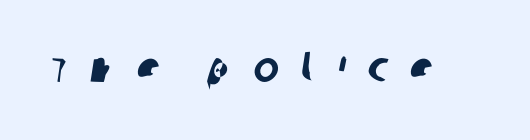
How are the letters spaced? Widely, with obvious added tracking. The letters advance in unequal steps, a hallmark of proportional type. This is sans-serif lettering, the kind often seen on screens and signage. The glyphs are unaccompanied by any horizontal stroke below them.
